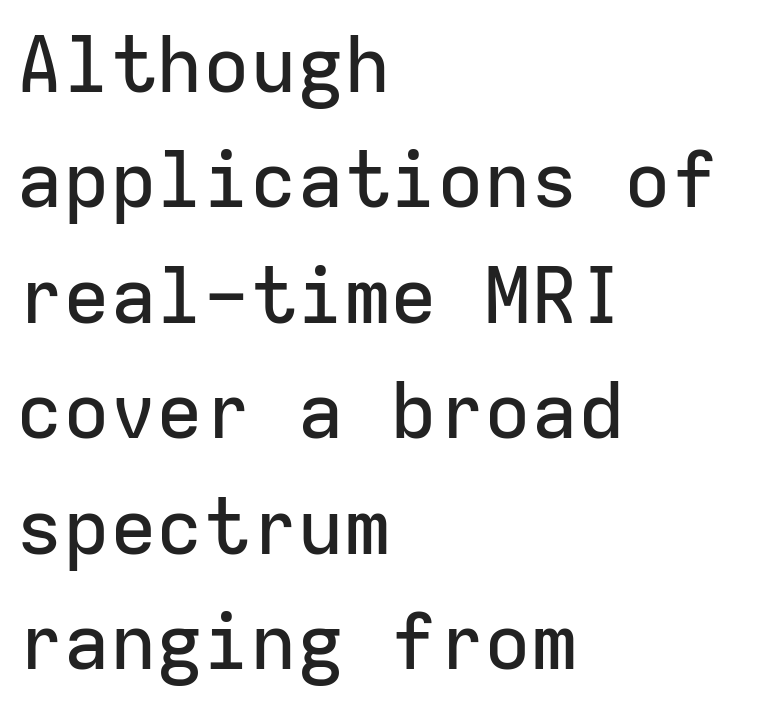
The image shows 78 px sans-serif type, upright, monospaced; set left-aligned, normal line spacing (1.48x), normal letter spacing, not underlined; low stroke contrast and a medium x-height.
